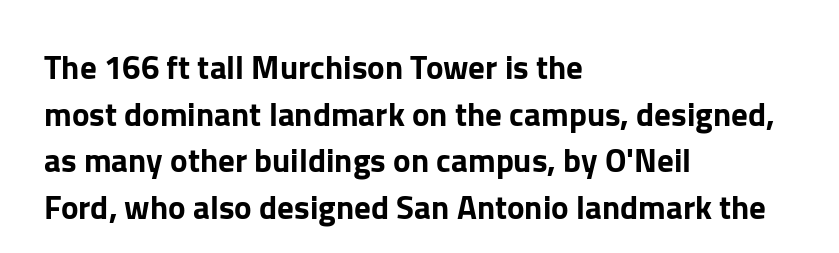
{"serif": "no", "italic": "no", "width": "normal", "stroke_contrast": "low", "x_height": "medium", "monospaced": "no", "underline": "no", "align": "left", "line_spacing": "normal", "line_spacing_ratio": 1.41, "letter_spacing": "normal", "letter_spacing_em": 0.0, "glyph_px": 33}
